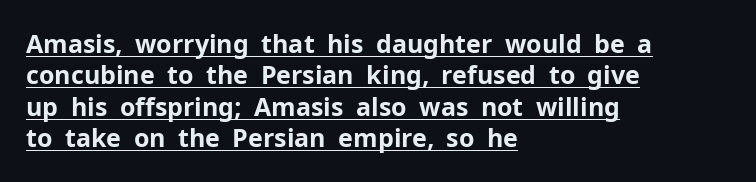
Q: Is the text bold? A: Yes.
Q: Is the text italic (slanted)? A: No, it is upright.
Q: Is the text underlined? A: Yes.
Q: How is the paragraph aligned? A: Left-aligned.
Q: Is the spacing between letters normal or unusually wide? A: Normal.
Q: Is the spacing between lines tight, normal or loose? A: Normal.
